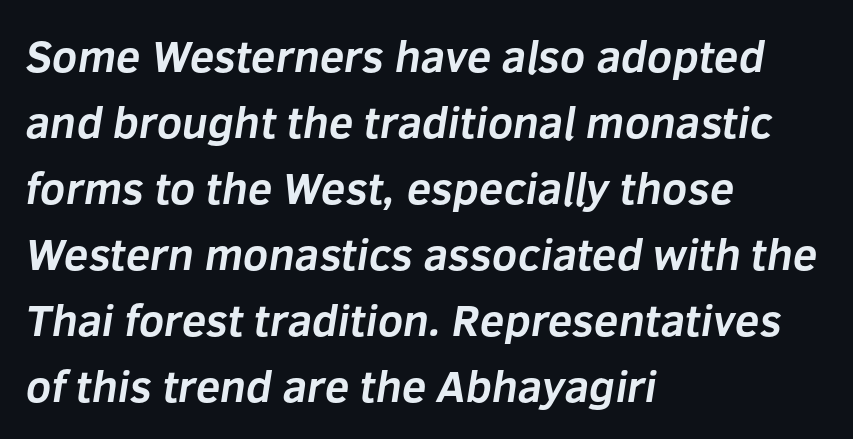
The setting favours the left margin, as ordinary paragraphs usually do. These lines carry a lot of weight — the face is fully bold. Students, note that the glyphs here touch the page at normal intervals. The rows are spaced the way most documents space them. The gap between lines stays unmarked. Spacing verdict: proportional, widths tailored to each character.
